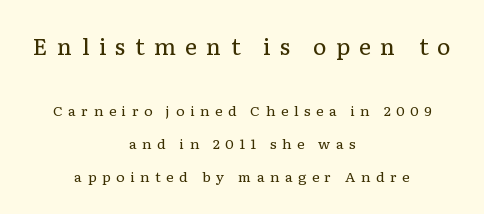
The image shows 23 px text type, upright; set centered, loose line spacing (2.34x), unusually wide letter spacing (+0.4 em), not underlined; the first (top) block is 1.64x larger.
